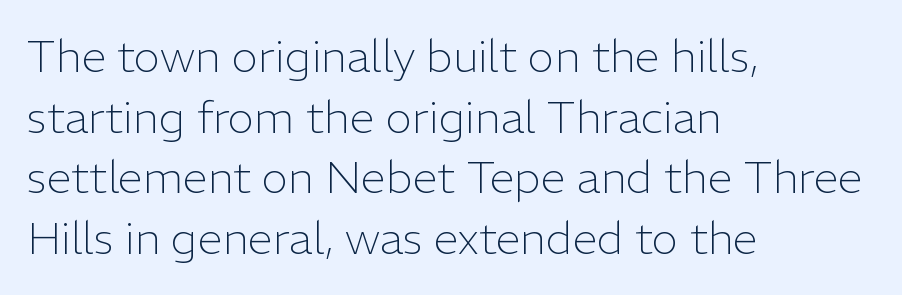
Q: Is the text bold? A: No.
Q: Is the text italic (slanted)? A: No, it is upright.
Q: Is the typeface a serif or a sans-serif typeface? A: Sans-serif.
Q: Is the text underlined? A: No.
Q: How is the paragraph aligned? A: Left-aligned.
Q: Is the spacing between letters normal or unusually wide? A: Normal.
Q: Is the spacing between lines tight, normal or loose? A: Normal.
Q: Width (condensed, normal, or wide)? A: Normal.
Q: Stroke contrast? A: Low.
Q: x-height? A: Medium.
Q: Monospaced? A: No.
